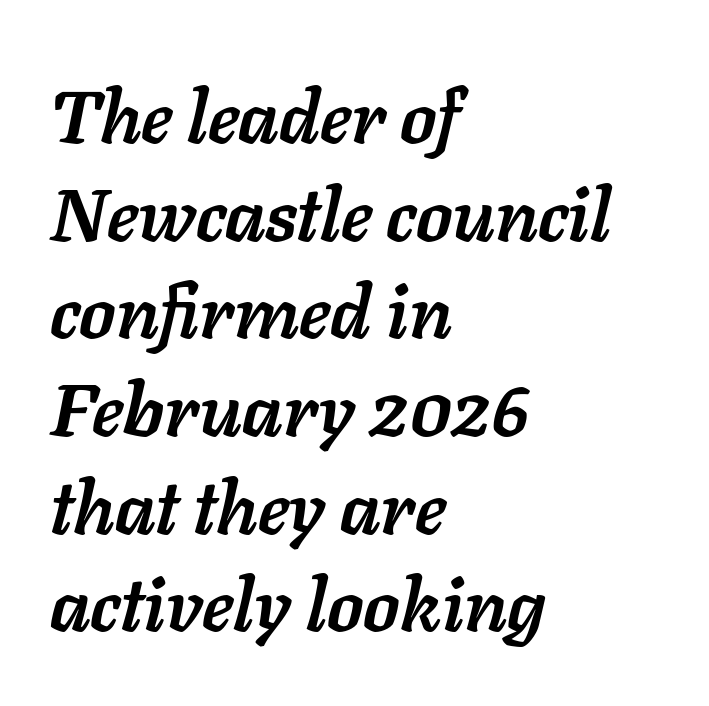
{"italic": "yes", "lean": "right", "slant_degrees": 11, "bold": "yes", "weight": "semibold", "width": "normal", "stroke_contrast": "low", "x_height": "medium", "monospaced": "no", "underline": "no", "align": "left", "line_spacing": "normal", "line_spacing_ratio": 1.32, "letter_spacing": "normal", "letter_spacing_em": 0.0, "glyph_px": 74}
